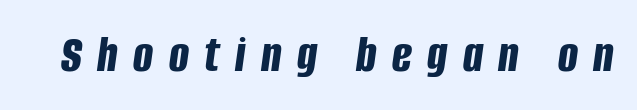
Q: Is the text bold? A: Yes.
Q: Is the text italic (slanted)? A: Yes, it leans right by about 8 degrees.
Q: Is the text underlined? A: No.
Q: Is the spacing between letters normal or unusually wide? A: Unusually wide.
Q: Width (condensed, normal, or wide)? A: Condensed.
Q: Stroke contrast? A: Low.
Q: x-height? A: Large.
Q: Monospaced? A: No.
